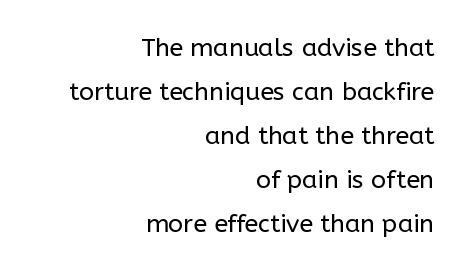
{"italic": "no", "bold": "no", "underline": "no", "align": "right", "line_spacing_ratio": 1.76, "letter_spacing": "normal", "letter_spacing_em": 0.0, "glyph_px": 25}
